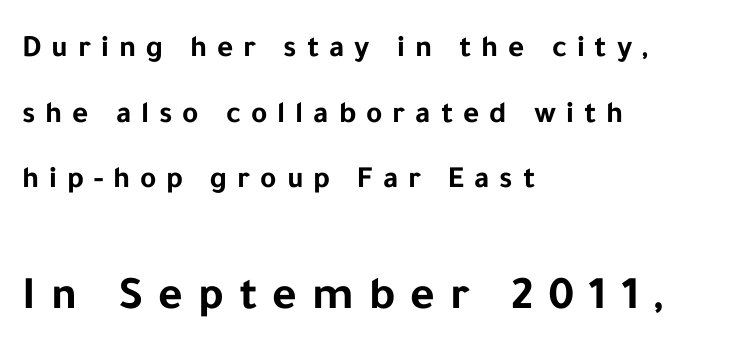
Q: Is the text bold? A: Yes.
Q: Is the text italic (slanted)? A: No, it is upright.
Q: Is the typeface a serif or a sans-serif typeface? A: Sans-serif.
Q: Is the text underlined? A: No.
Q: How is the paragraph aligned? A: Left-aligned.
Q: Is the spacing between letters normal or unusually wide? A: Unusually wide.
Q: Is the spacing between lines tight, normal or loose? A: Loose.
Q: Which block of text is set in a larger size, the first (top) or the second (bottom)? A: The second (bottom) one.
Q: Width (condensed, normal, or wide)? A: Normal.
Q: Stroke contrast? A: Low.
Q: x-height? A: Medium.
Q: Monospaced? A: No.
